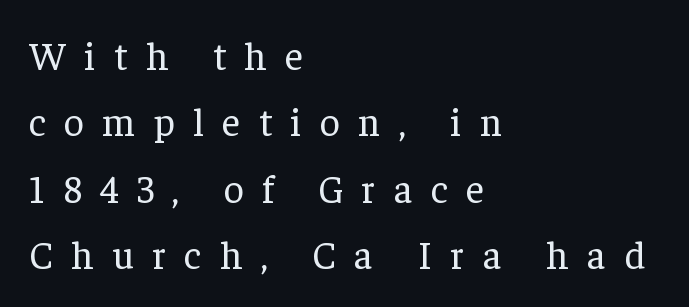
The image shows 39 px regular-weight serif type, upright; set left-aligned, normal line spacing (1.7x), unusually wide letter spacing (+0.47 em), not underlined; low stroke contrast and a medium x-height.
